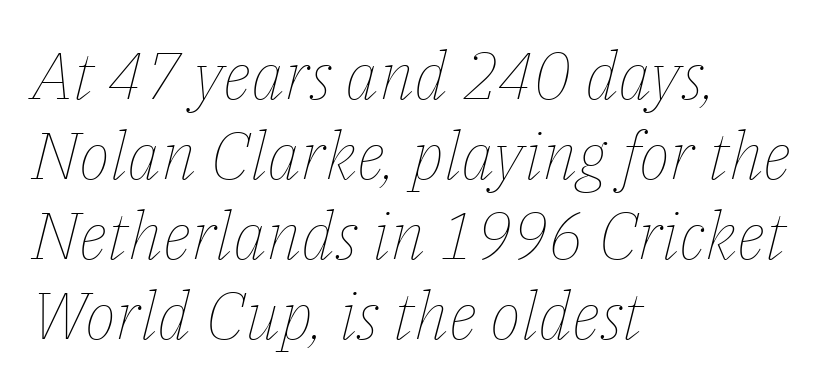
Q: Is the text bold? A: No.
Q: Is the text italic (slanted)? A: Yes, it leans right by about 14 degrees.
Q: Is the text underlined? A: No.
Q: How is the paragraph aligned? A: Left-aligned.
Q: Is the spacing between letters normal or unusually wide? A: Normal.
Q: Width (condensed, normal, or wide)? A: Normal.
Q: Stroke contrast? A: Low.
Q: x-height? A: Medium.
Q: Monospaced? A: No.
